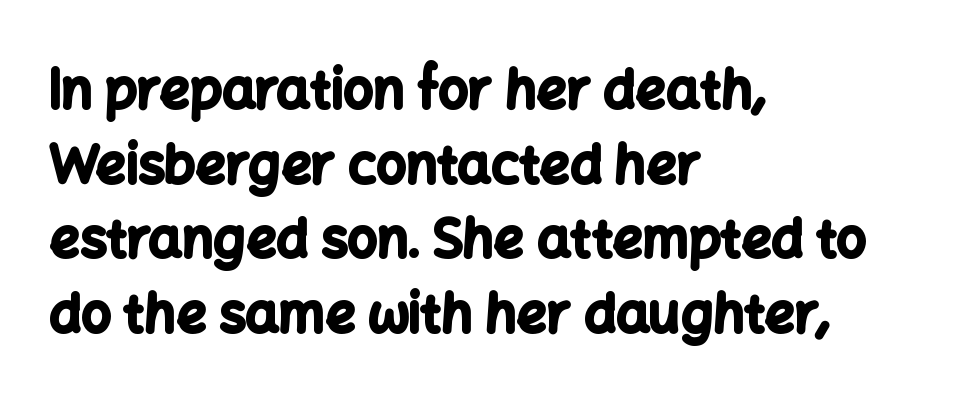
{"serif": "no", "italic": "no", "bold": "yes", "weight": "bold", "width": "normal", "stroke_contrast": "low", "x_height": "medium", "monospaced": "no", "underline": "no", "align": "left", "line_spacing": "normal", "line_spacing_ratio": 1.41, "letter_spacing": "normal", "letter_spacing_em": 0.0, "glyph_px": 53}
